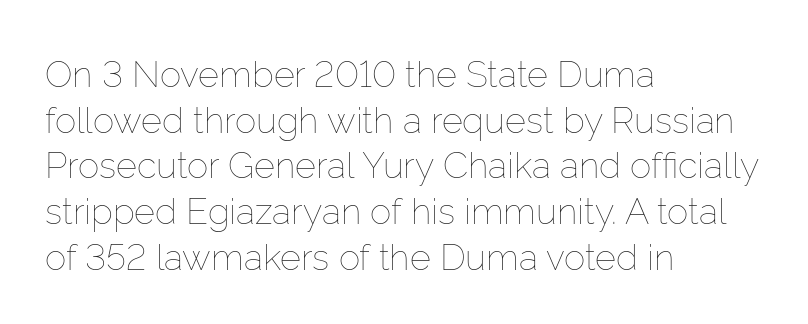
Q: Is the text bold? A: No.
Q: Is the text italic (slanted)? A: No, it is upright.
Q: Is the text underlined? A: No.
Q: How is the paragraph aligned? A: Left-aligned.
Q: Is the spacing between letters normal or unusually wide? A: Normal.
Q: Is the spacing between lines tight, normal or loose? A: Normal.
Q: Width (condensed, normal, or wide)? A: Normal.
Q: Stroke contrast? A: Low.
Q: x-height? A: Medium.
Q: Monospaced? A: No.
